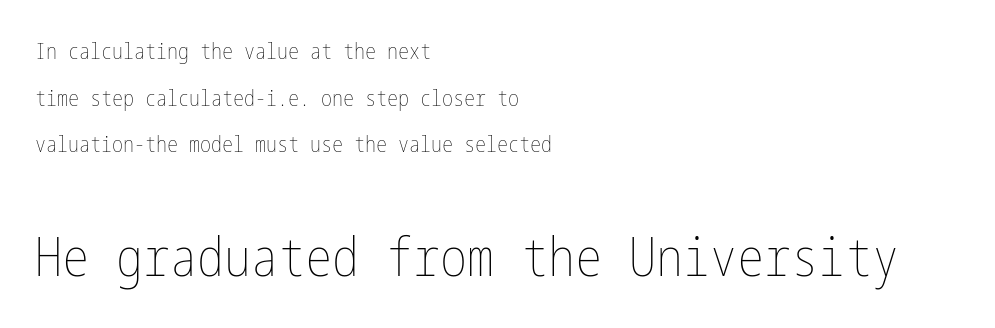
{"italic": "no", "bold": "no", "weight": "thin", "width": "condensed", "stroke_contrast": "low", "x_height": "medium", "underline": "no", "align": "left", "line_spacing": "loose", "line_spacing_ratio": 2.12, "letter_spacing": "normal", "letter_spacing_em": 0.0, "larger_block": "second", "size_ratio": 2.45, "glyph_px": 54}
